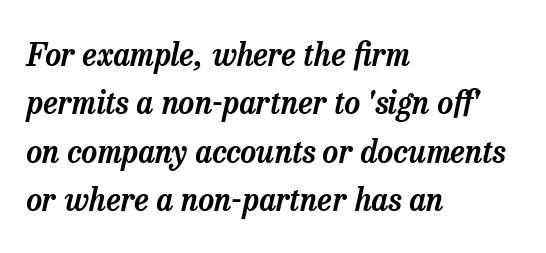
The face used here is rendered with its standard letterfit. You can tell from the footed stems that serif type was used. Here the designer chose a conventional face with non-uniform glyph widths. Tall strokes in this sample are angled rather than plumb. Rule under the text: the space is simply empty.
